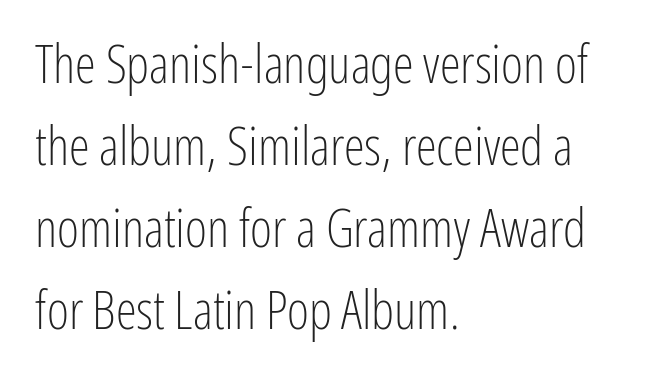
The image shows 53 px light, condensed sans-serif type, upright; set left-aligned, normal line spacing (1.55x), normal letter spacing, not underlined; low stroke contrast and a medium x-height.
